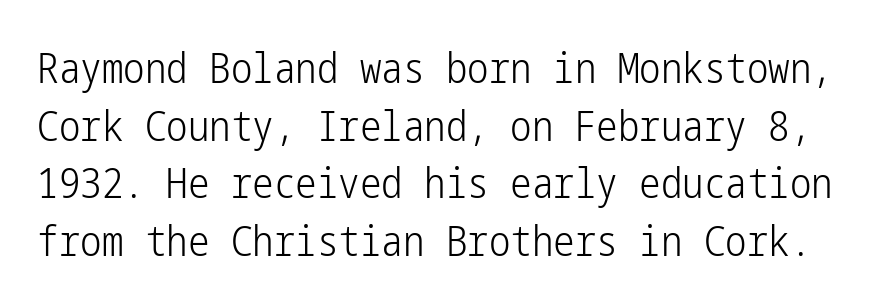
The image shows 43 px light, condensed sans-serif type, upright; set normal line spacing (1.34x), normal letter spacing, not underlined; low stroke contrast and a medium x-height.
